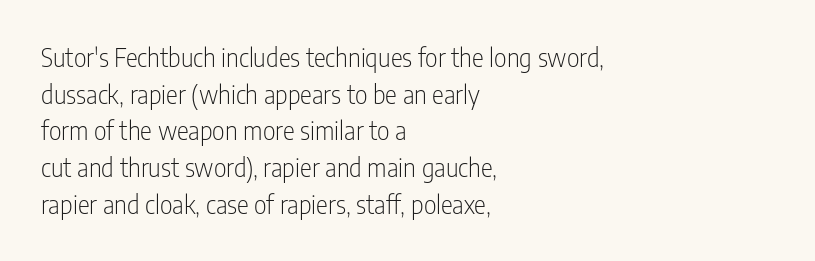
The image shows 25 px text type, upright; set left-aligned, normal line spacing (1.47x), normal letter spacing, not underlined.
